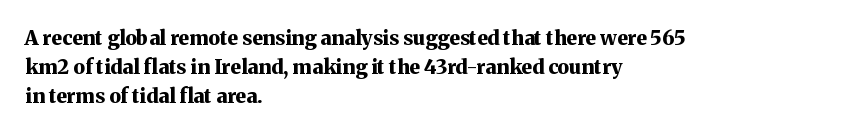
{"italic": "no", "bold": "yes", "underline": "no", "align": "left", "line_spacing": "normal", "line_spacing_ratio": 1.44, "letter_spacing": "normal", "letter_spacing_em": 0.0, "glyph_px": 20}
